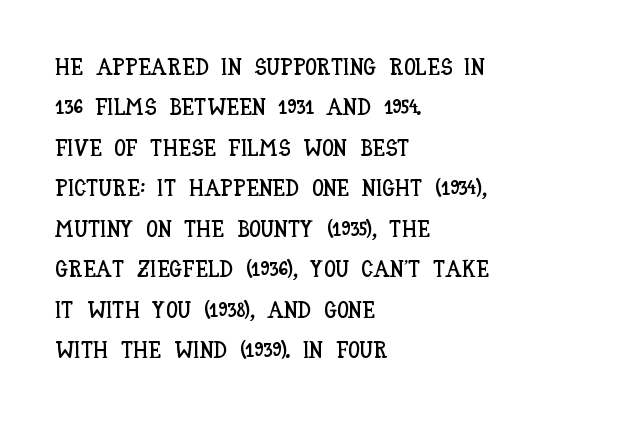
{"italic": "no", "underline": "no", "align": "left", "line_spacing_ratio": 1.76, "letter_spacing": "normal", "letter_spacing_em": 0.0, "glyph_px": 23}
